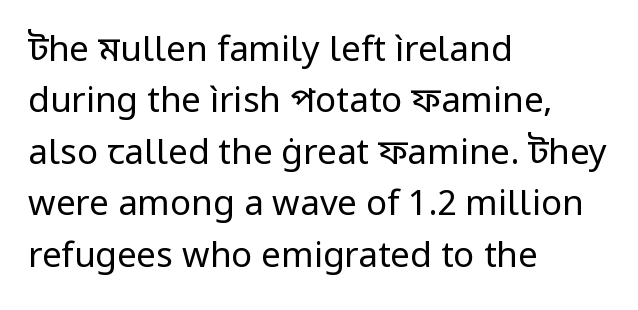
{"serif": "no", "italic": "no", "bold": "no", "weight": "regular", "width": "normal", "stroke_contrast": "low", "x_height": "medium", "monospaced": "no", "underline": "no", "align": "left", "line_spacing": "normal", "line_spacing_ratio": 1.47, "letter_spacing": "normal", "letter_spacing_em": 0.0, "glyph_px": 35}
